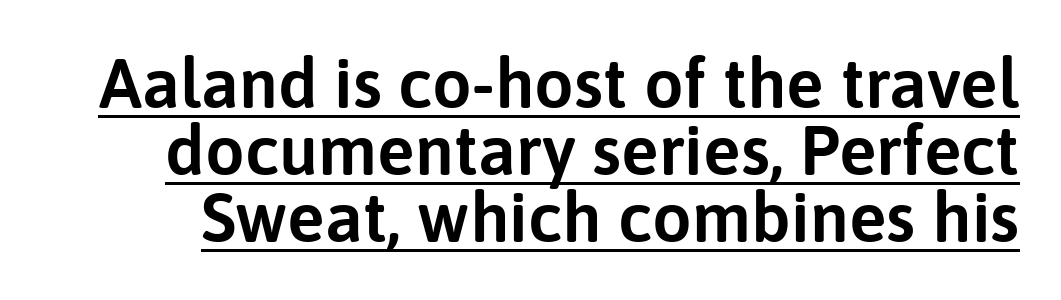
Q: Is the text italic (slanted)? A: No, it is upright.
Q: Is the typeface a serif or a sans-serif typeface? A: Sans-serif.
Q: Is the text underlined? A: Yes.
Q: Is the spacing between letters normal or unusually wide? A: Normal.
Q: Is the spacing between lines tight, normal or loose? A: Tight.
Q: Width (condensed, normal, or wide)? A: Normal.
Q: Stroke contrast? A: Low.
Q: x-height? A: Medium.
Q: Monospaced? A: No.
